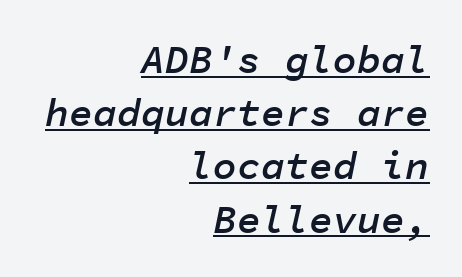
The image shows 40 px semibold type, italic (leaning right), monospaced; set right-aligned, normal line spacing (1.33x), normal letter spacing, underlined; low stroke contrast and a medium x-height.
